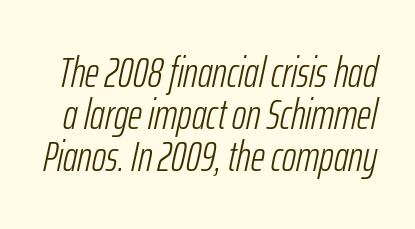
The letters sit at their default tracking, neither squeezed nor spread. The block of text is dense from top to bottom, with scant space between rows. Proportional: the letters do not fall into vertical columns. These glyphs show unthickened strokes, regular width or finer.
